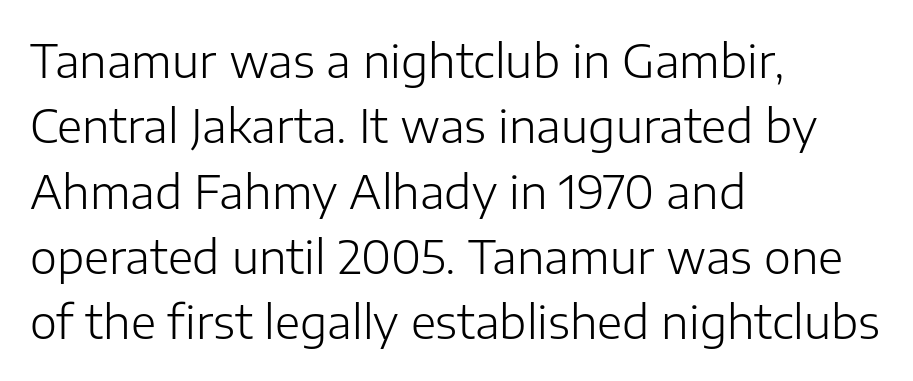
{"serif": "no", "italic": "no", "bold": "no", "weight": "light", "width": "normal", "stroke_contrast": "low", "x_height": "medium", "monospaced": "no", "underline": "no", "align": "left", "line_spacing": "normal", "line_spacing_ratio": 1.42, "letter_spacing": "normal", "letter_spacing_em": 0.0, "glyph_px": 46}
